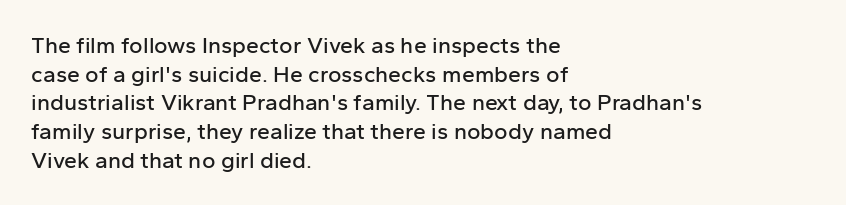
{"italic": "no", "underline": "no", "align": "left", "line_spacing": "normal", "line_spacing_ratio": 1.25, "letter_spacing": "normal", "letter_spacing_em": 0.0, "glyph_px": 23}
